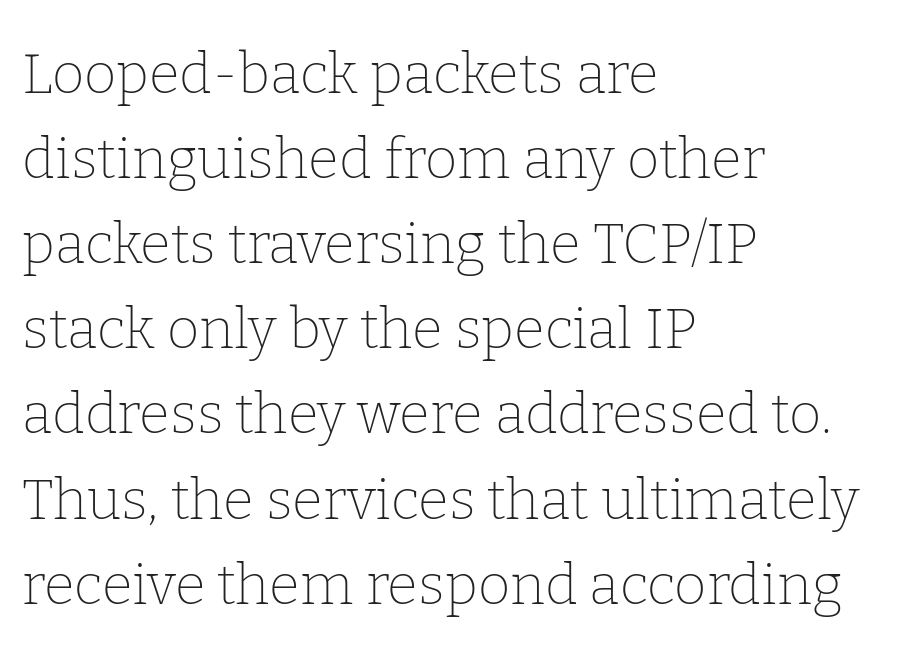
Q: Is the text bold? A: No.
Q: Is the text italic (slanted)? A: No, it is upright.
Q: Is the typeface a serif or a sans-serif typeface? A: Serif.
Q: Is the text underlined? A: No.
Q: How is the paragraph aligned? A: Left-aligned.
Q: Is the spacing between letters normal or unusually wide? A: Normal.
Q: Is the spacing between lines tight, normal or loose? A: Normal.
Q: Width (condensed, normal, or wide)? A: Normal.
Q: Stroke contrast? A: Low.
Q: x-height? A: Medium.
Q: Monospaced? A: No.
